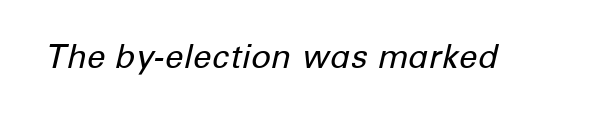
{"italic": "yes", "lean": "right", "slant_degrees": 12, "bold": "no", "weight": "regular", "width": "normal", "stroke_contrast": "low", "x_height": "medium", "monospaced": "no", "underline": "no", "letter_spacing": "normal", "letter_spacing_em": 0.0, "glyph_px": 33}
